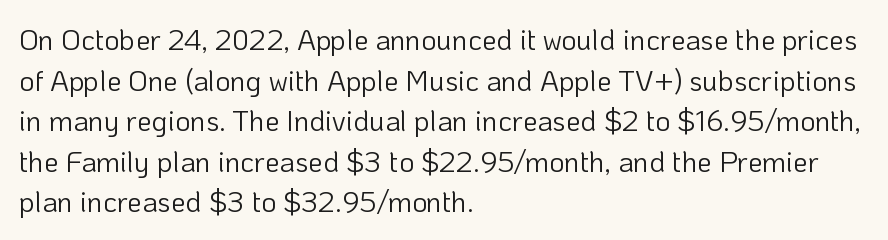
{"serif": "no", "italic": "no", "bold": "no", "weight": "light", "width": "normal", "stroke_contrast": "low", "x_height": "medium", "monospaced": "no", "underline": "no", "align": "left", "line_spacing": "normal", "line_spacing_ratio": 1.4, "letter_spacing": "normal", "letter_spacing_em": 0.0, "glyph_px": 29}
